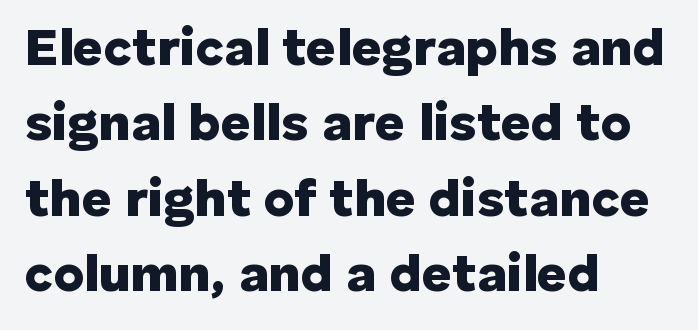
{"serif": "no", "italic": "no", "bold": "yes", "weight": "heavy", "width": "normal", "stroke_contrast": "low", "x_height": "medium", "monospaced": "no", "underline": "no", "align": "left", "line_spacing": "normal", "line_spacing_ratio": 1.45, "letter_spacing": "normal", "letter_spacing_em": 0.0, "glyph_px": 52}
